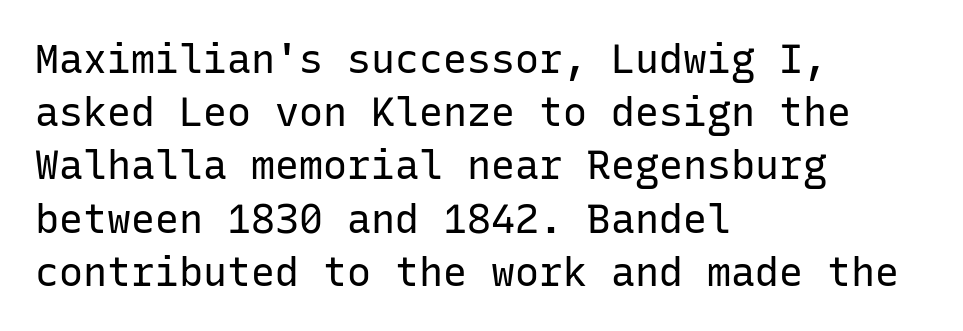
Q: Is the text bold? A: No.
Q: Is the text italic (slanted)? A: No, it is upright.
Q: Is the typeface a serif or a sans-serif typeface? A: Sans-serif.
Q: Is the text underlined? A: No.
Q: How is the paragraph aligned? A: Left-aligned.
Q: Is the spacing between letters normal or unusually wide? A: Normal.
Q: Is the spacing between lines tight, normal or loose? A: Normal.
Q: Width (condensed, normal, or wide)? A: Normal.
Q: Stroke contrast? A: Low.
Q: x-height? A: Medium.
Q: Monospaced? A: Yes.
